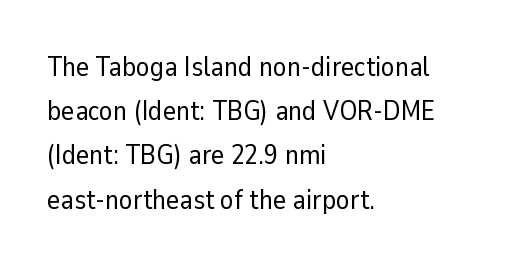
{"serif": "no", "italic": "no", "bold": "no", "weight": "regular", "width": "normal", "stroke_contrast": "low", "x_height": "medium", "monospaced": "no", "underline": "no", "align": "left", "line_spacing": "normal", "line_spacing_ratio": 1.58, "letter_spacing": "normal", "letter_spacing_em": 0.0, "glyph_px": 28}
